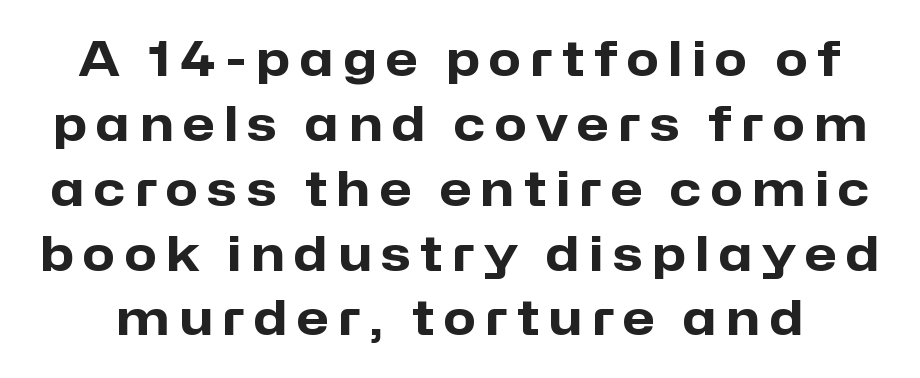
{"serif": "no", "italic": "no", "bold": "yes", "weight": "heavy", "width": "normal", "stroke_contrast": "low", "x_height": "medium", "monospaced": "no", "underline": "no", "line_spacing": "normal", "line_spacing_ratio": 1.38, "letter_spacing": "wide", "letter_spacing_em": 0.2, "glyph_px": 47}
